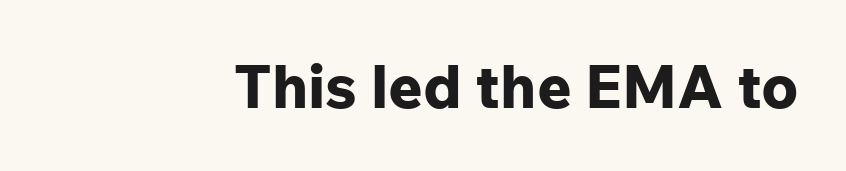
The image shows 60 px bold sans-serif type, upright; set normal letter spacing, not underlined; low stroke contrast and a medium x-height.
